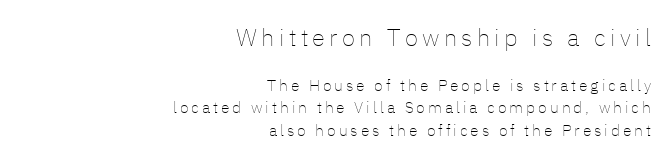
{"italic": "no", "bold": "no", "underline": "no", "align": "right", "line_spacing": "normal", "line_spacing_ratio": 1.43, "larger_block": "first", "size_ratio": 1.5, "glyph_px": 24}
